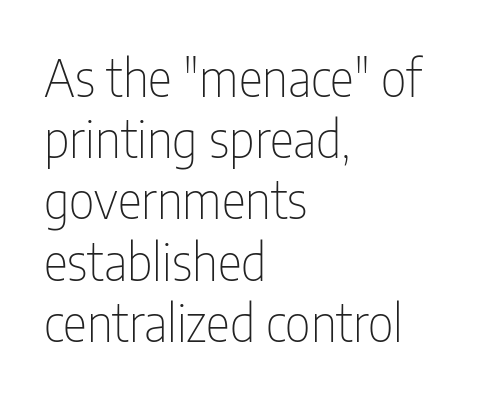
Nope, not italic — everything's standing straight. Grotesque or geometric, the face here clearly has no serifs. The letterforms sit at book weight or below. Typeset ragged right — the left edge is the straight one. The letters advance in unequal steps, a hallmark of proportional type. A clean baseline with only descenders dipping below it.
